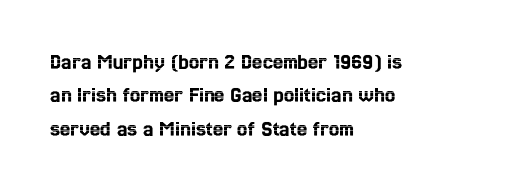
Q: Is the text italic (slanted)? A: No, it is upright.
Q: Is the text underlined? A: No.
Q: How is the paragraph aligned? A: Left-aligned.
Q: Is the spacing between letters normal or unusually wide? A: Normal.
Q: Is the spacing between lines tight, normal or loose? A: Normal.
